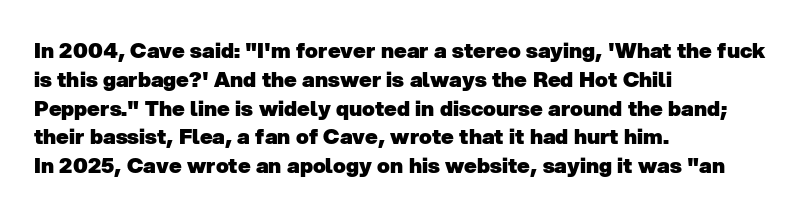
The image shows 21 px bold type; set left-aligned, normal line spacing (1.37x), normal letter spacing, not underlined.
